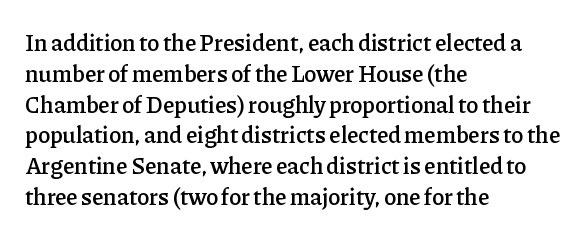
Q: Is the text bold? A: Semi-bold.
Q: Is the text italic (slanted)? A: No, it is upright.
Q: Is the text underlined? A: No.
Q: How is the paragraph aligned? A: Left-aligned.
Q: Is the spacing between letters normal or unusually wide? A: Normal.
Q: Is the spacing between lines tight, normal or loose? A: Normal.
